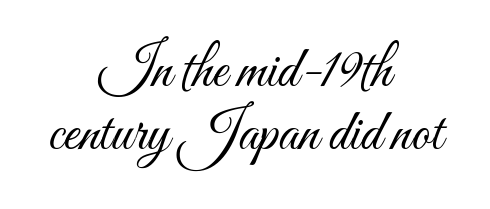
{"bold": "no", "weight": "light", "width": "condensed", "stroke_contrast": "medium", "x_height": "small", "monospaced": "no", "underline": "no", "align": "center", "line_spacing": "tight", "line_spacing_ratio": 1.08, "letter_spacing": "normal", "letter_spacing_em": 0.0, "glyph_px": 58}
